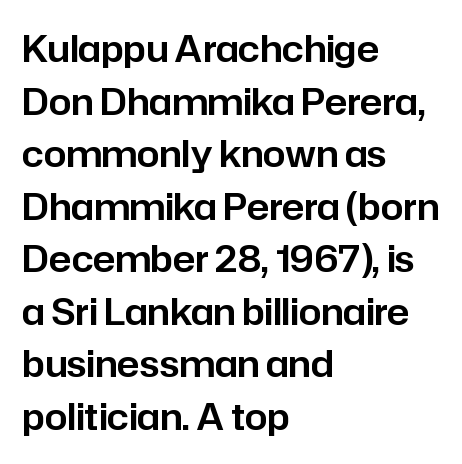
{"serif": "no", "italic": "no", "width": "normal", "stroke_contrast": "low", "x_height": "medium", "monospaced": "no", "underline": "no", "align": "left", "line_spacing": "normal", "line_spacing_ratio": 1.46, "letter_spacing": "normal", "letter_spacing_em": 0.0, "glyph_px": 36}
